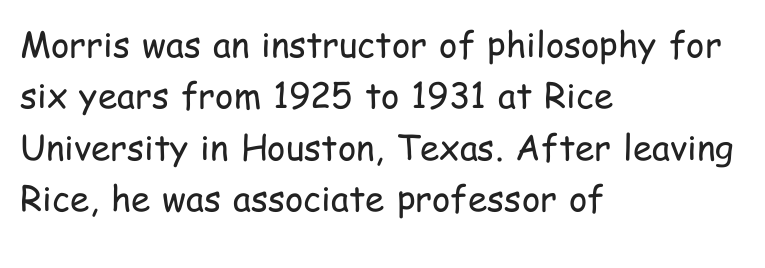
The image shows 35 px regular-weight, condensed sans-serif type, upright; set left-aligned, normal line spacing (1.47x), normal letter spacing, not underlined; low stroke contrast and a medium x-height.
